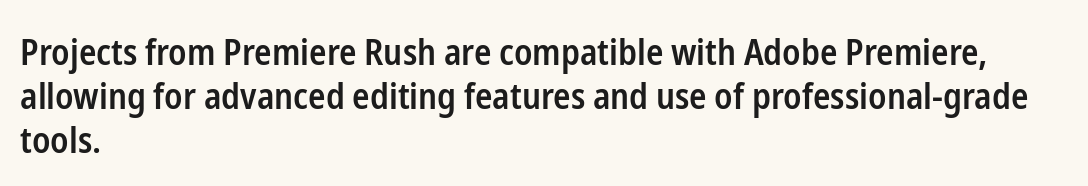
{"serif": "no", "italic": "no", "bold": "semi", "weight": "semibold", "width": "condensed", "stroke_contrast": "low", "x_height": "medium", "monospaced": "no", "underline": "no", "align": "left", "line_spacing_ratio": 1.22, "letter_spacing": "normal", "letter_spacing_em": 0.0, "glyph_px": 36}
